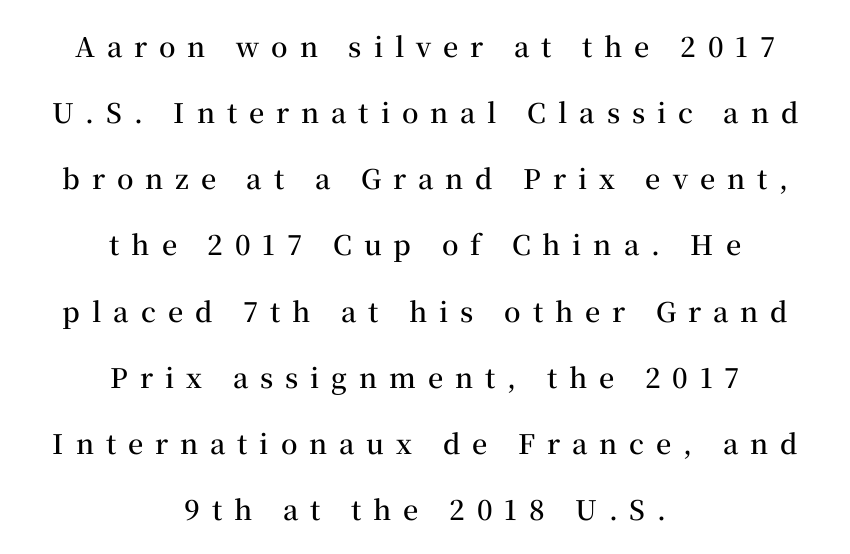
Unmarked baselines from the first word to the last. Whoever set this chose breathing room over compactness in the vertical rhythm. The gaps between neighbouring characters are conspicuously large. Students, this is semibold: more ink than regular, less than bold. This sample uses an upright cut, with every glyph sitting square on the baseline. Which margin do the lines hug? Neither — every line sits in the middle.
